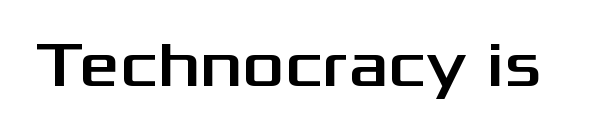
{"serif": "no", "italic": "no", "width": "wide", "stroke_contrast": "medium", "x_height": "medium", "monospaced": "no", "underline": "no", "letter_spacing": "normal", "letter_spacing_em": 0.0, "glyph_px": 64}
